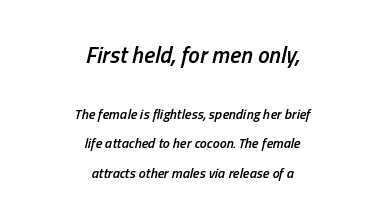
Vertical spacing — loose. Typographic density is moderately raised because the face is semibold. The lines are quadded center. The passage shown leans; its letterforms are oblique. Tracking value appears to be zero — textbook default spacing.
